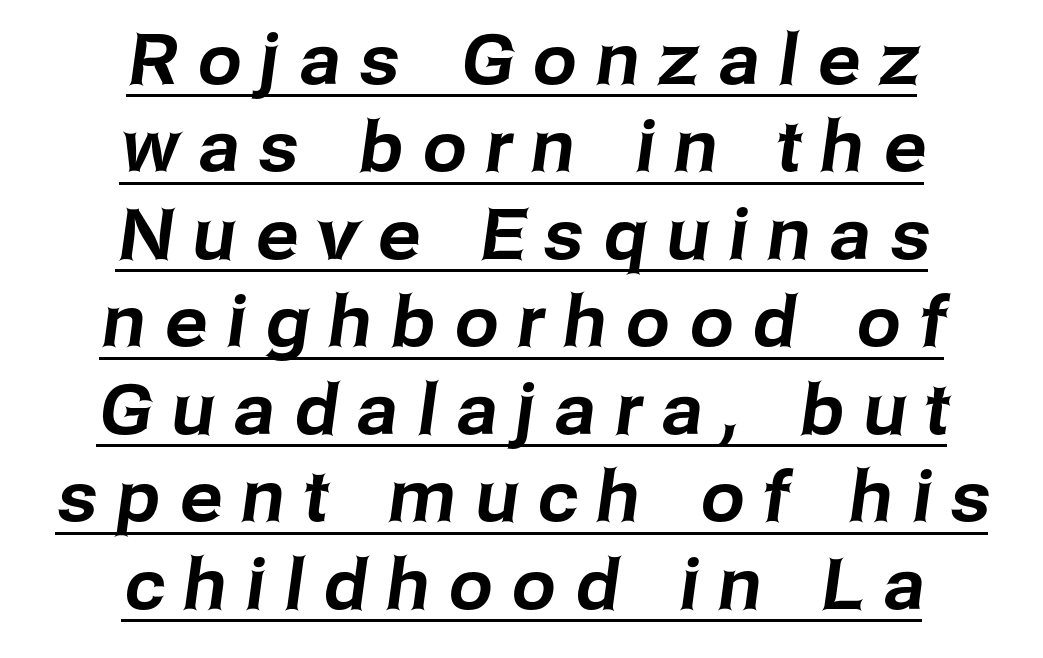
The image shows 70 px sans-serif type; set centered, normal line spacing (1.25x), unusually wide letter spacing (+0.28 em), underlined; low stroke contrast and a medium x-height.
